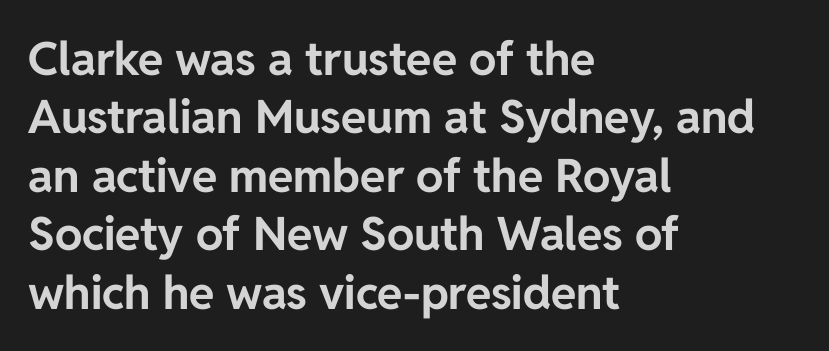
The image shows 46 px bold sans-serif type, upright; set left-aligned, normal line spacing (1.27x), normal letter spacing, not underlined; low stroke contrast and a medium x-height.
